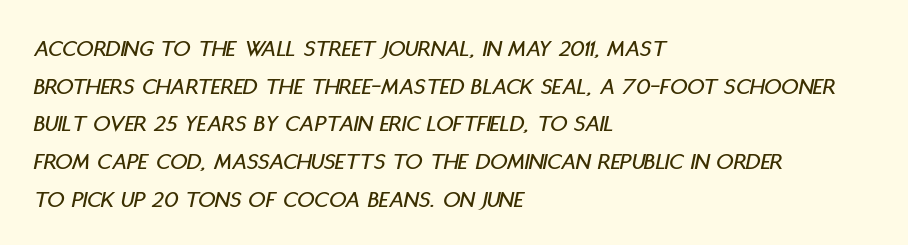
{"italic": "yes", "lean": "right", "slant_degrees": 11, "underline": "no", "align": "left", "line_spacing": "normal", "line_spacing_ratio": 1.57, "letter_spacing": "normal", "letter_spacing_em": 0.0, "glyph_px": 24}
